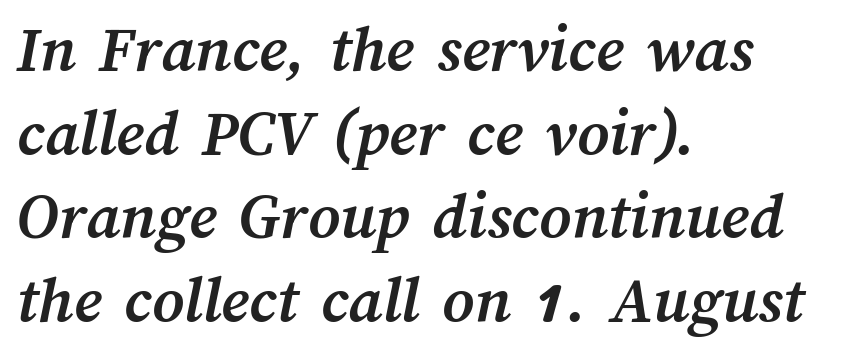
The image shows 68 px semibold type; set left-aligned, line spacing 1.23x, normal letter spacing, not underlined; medium stroke contrast and a medium x-height.
